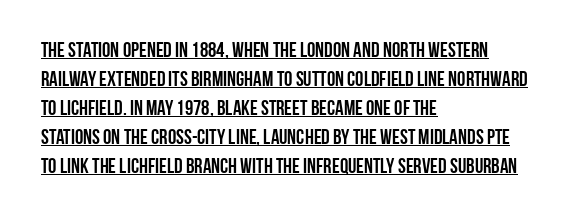
Q: Is the text italic (slanted)? A: No, it is upright.
Q: Is the text underlined? A: Yes.
Q: How is the paragraph aligned? A: Left-aligned.
Q: Is the spacing between letters normal or unusually wide? A: Normal.
Q: Is the spacing between lines tight, normal or loose? A: Normal.
